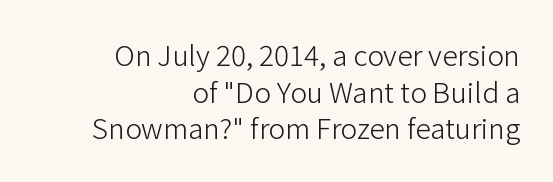
Q: Is the text bold? A: No.
Q: Is the text italic (slanted)? A: No, it is upright.
Q: Is the typeface a serif or a sans-serif typeface? A: Sans-serif.
Q: Is the text underlined? A: No.
Q: How is the paragraph aligned? A: Right-aligned.
Q: Is the spacing between letters normal or unusually wide? A: Normal.
Q: Is the spacing between lines tight, normal or loose? A: Normal.
Q: Width (condensed, normal, or wide)? A: Normal.
Q: Stroke contrast? A: Low.
Q: x-height? A: Medium.
Q: Monospaced? A: No.
